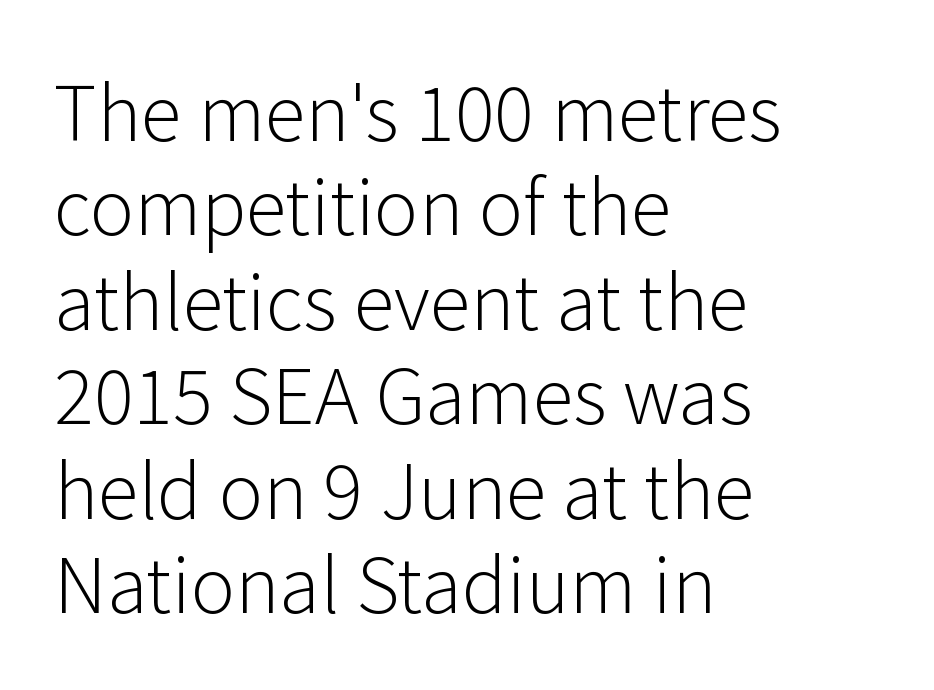
Q: Is the text bold? A: No.
Q: Is the text italic (slanted)? A: No, it is upright.
Q: Is the typeface a serif or a sans-serif typeface? A: Sans-serif.
Q: Is the text underlined? A: No.
Q: How is the paragraph aligned? A: Left-aligned.
Q: Is the spacing between letters normal or unusually wide? A: Normal.
Q: Is the spacing between lines tight, normal or loose? A: Normal.
Q: Width (condensed, normal, or wide)? A: Normal.
Q: Stroke contrast? A: Low.
Q: x-height? A: Medium.
Q: Monospaced? A: No.
